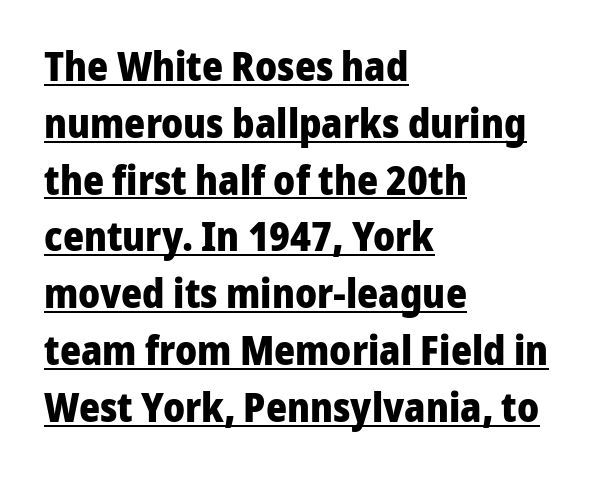
Q: Is the text bold? A: Yes.
Q: Is the text italic (slanted)? A: No, it is upright.
Q: Is the typeface a serif or a sans-serif typeface? A: Sans-serif.
Q: Is the text underlined? A: Yes.
Q: How is the paragraph aligned? A: Left-aligned.
Q: Is the spacing between letters normal or unusually wide? A: Normal.
Q: Is the spacing between lines tight, normal or loose? A: Normal.
Q: Width (condensed, normal, or wide)? A: Normal.
Q: Stroke contrast? A: Low.
Q: x-height? A: Medium.
Q: Monospaced? A: No.
